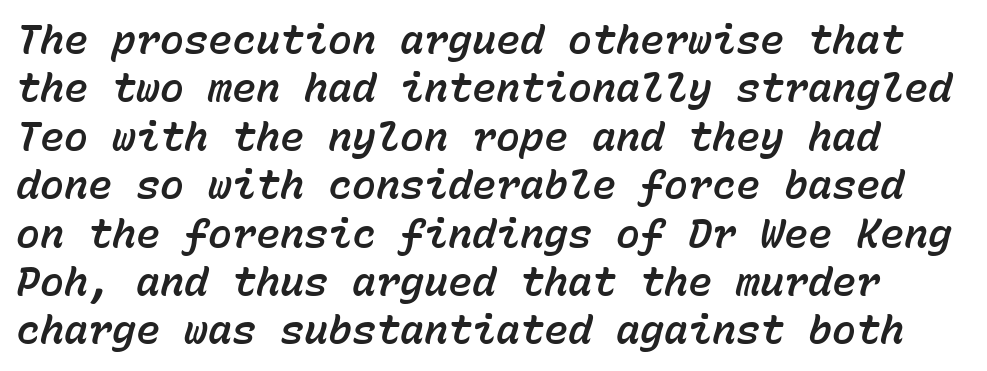
{"italic": "yes", "lean": "right", "slant_degrees": 15, "width": "normal", "stroke_contrast": "low", "x_height": "medium", "monospaced": "yes", "underline": "no", "line_spacing_ratio": 1.21, "letter_spacing": "normal", "letter_spacing_em": 0.0, "glyph_px": 40}
